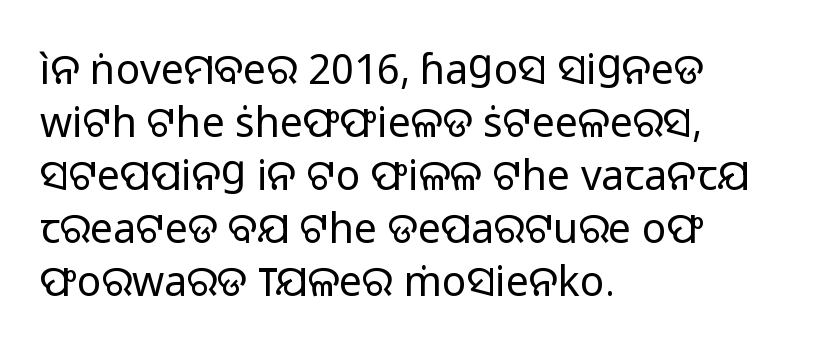
Does the copy run flush right? No — it runs flush left. This reads as an unemphasized weight, regular at the heaviest. The face used here is proportionally spaced, like ordinary book or web type. Bare-footed words on every line.
